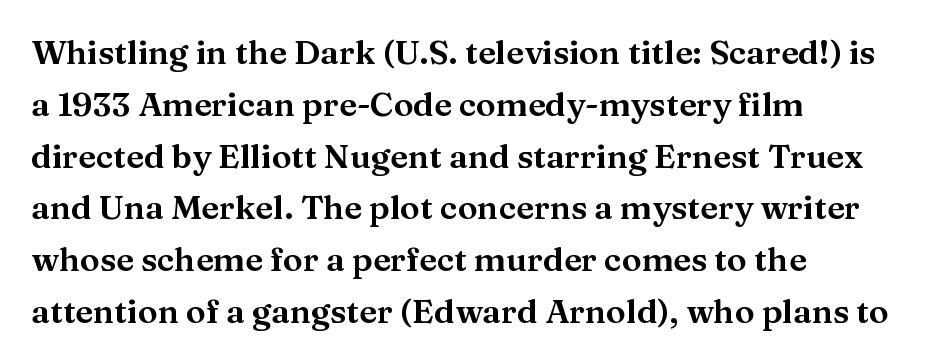
Q: Is the text italic (slanted)? A: No, it is upright.
Q: Is the typeface a serif or a sans-serif typeface? A: Serif.
Q: Is the text underlined? A: No.
Q: How is the paragraph aligned? A: Left-aligned.
Q: Is the spacing between letters normal or unusually wide? A: Normal.
Q: Is the spacing between lines tight, normal or loose? A: Normal.
Q: Width (condensed, normal, or wide)? A: Wide.
Q: Stroke contrast? A: Medium.
Q: x-height? A: Medium.
Q: Monospaced? A: No.
